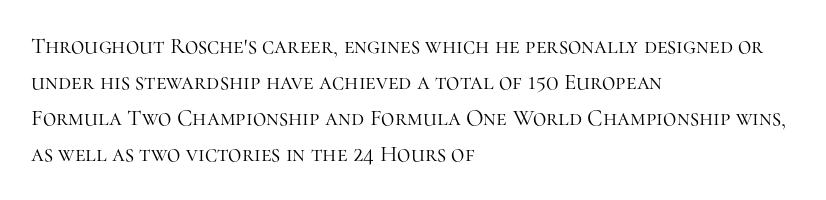
{"italic": "no", "bold": "no", "underline": "no", "align": "left", "line_spacing": "normal", "line_spacing_ratio": 1.57, "letter_spacing": "normal", "letter_spacing_em": 0.0, "glyph_px": 23}
